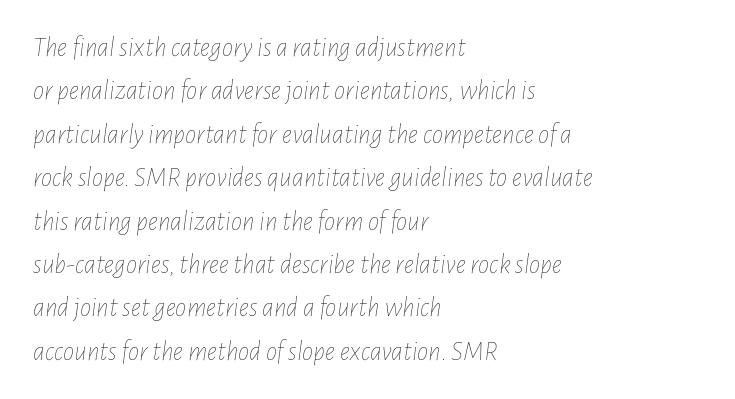
Line spacing here is normal. Where is the straight margin? On the left. This sample uses plain, unmodified letter spacing. Heft: none added — not bold. Decoration check: the copy has no underline.
